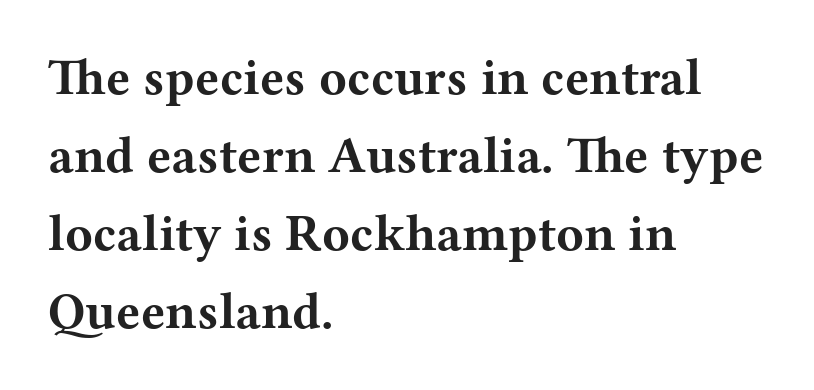
Q: Is the text bold? A: Yes.
Q: Is the text italic (slanted)? A: No, it is upright.
Q: Is the typeface a serif or a sans-serif typeface? A: Serif.
Q: Is the text underlined? A: No.
Q: How is the paragraph aligned? A: Left-aligned.
Q: Is the spacing between letters normal or unusually wide? A: Normal.
Q: Is the spacing between lines tight, normal or loose? A: Normal.
Q: Width (condensed, normal, or wide)? A: Wide.
Q: Stroke contrast? A: Medium.
Q: x-height? A: Medium.
Q: Monospaced? A: No.
